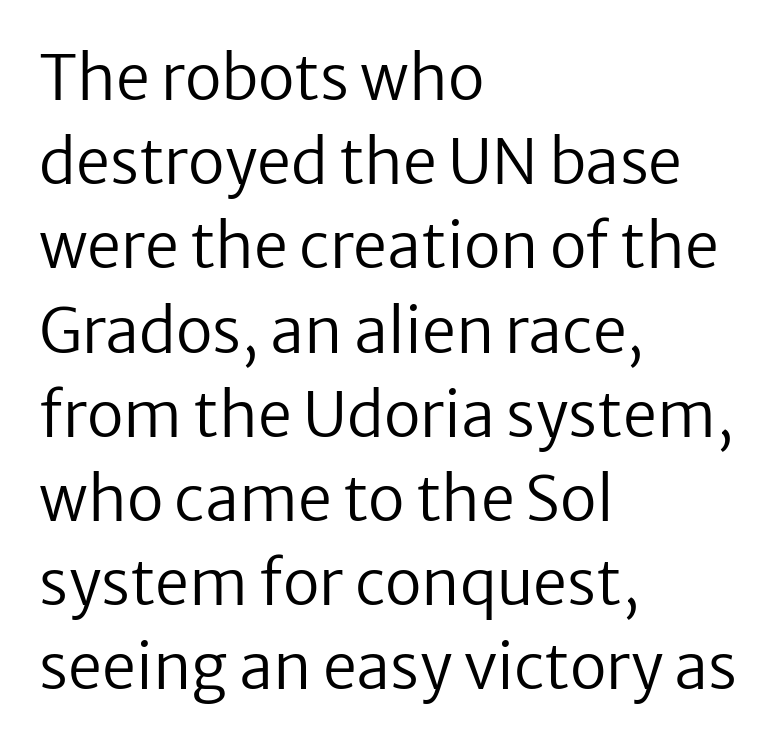
{"serif": "no", "italic": "no", "bold": "no", "weight": "regular", "width": "normal", "stroke_contrast": "low", "x_height": "medium", "monospaced": "no", "underline": "no", "align": "left", "line_spacing": "normal", "line_spacing_ratio": 1.38, "letter_spacing": "normal", "letter_spacing_em": 0.0, "glyph_px": 61}
